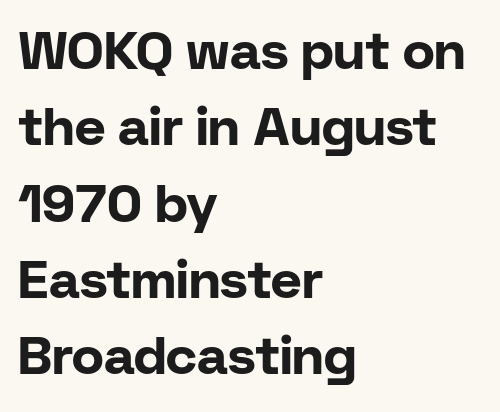
The image shows 53 px bold sans-serif type, upright; set left-aligned, normal line spacing (1.44x), normal letter spacing, not underlined; low stroke contrast and a medium x-height.
